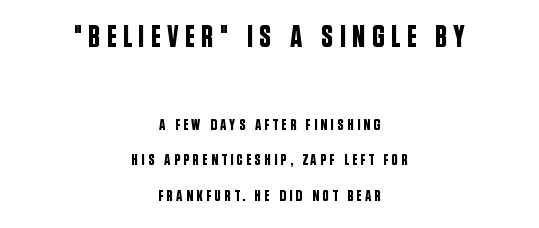
There is plenty of visible air inserted between adjacent glyphs. Examine the stroke ends and you'll find no serifs. Plain, unruled lines of type. Casual observation: everything's sitting right in the middle.
